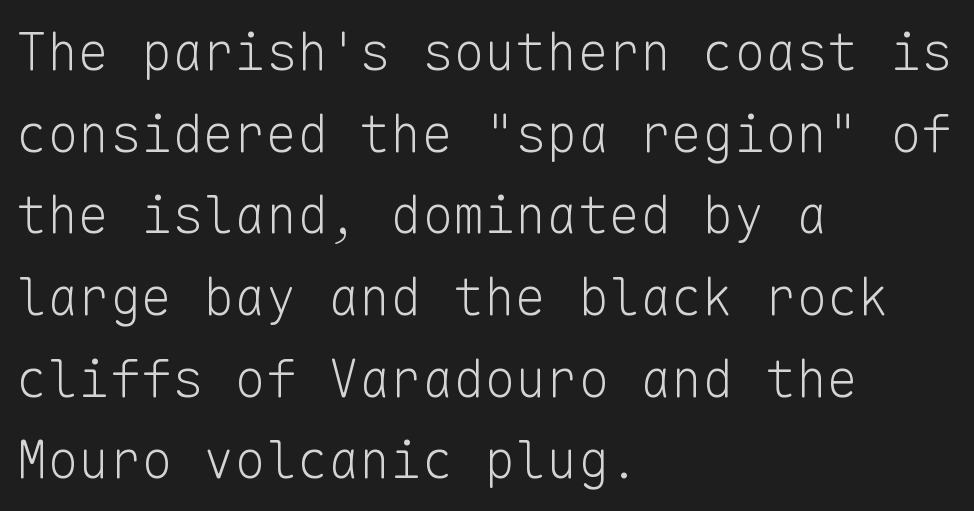
{"serif": "no", "italic": "no", "bold": "no", "weight": "light", "width": "normal", "stroke_contrast": "low", "x_height": "medium", "monospaced": "yes", "underline": "no", "align": "left", "line_spacing": "normal", "line_spacing_ratio": 1.57, "letter_spacing": "normal", "letter_spacing_em": 0.0, "glyph_px": 52}
